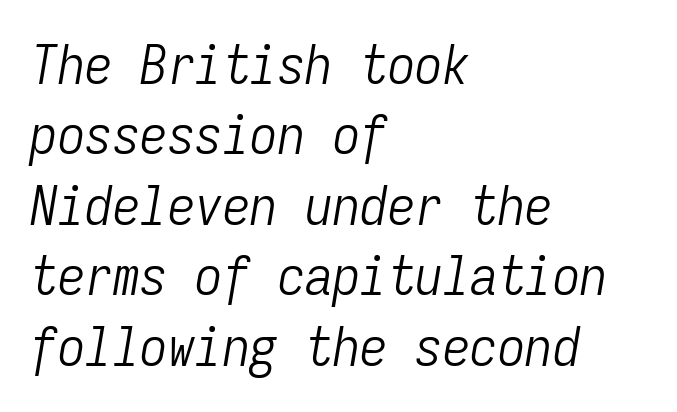
Q: Is the text bold? A: No.
Q: Is the text italic (slanted)? A: Yes, it leans right by about 9 degrees.
Q: Is the text underlined? A: No.
Q: How is the paragraph aligned? A: Left-aligned.
Q: Is the spacing between letters normal or unusually wide? A: Normal.
Q: Is the spacing between lines tight, normal or loose? A: Normal.
Q: Width (condensed, normal, or wide)? A: Condensed.
Q: Stroke contrast? A: Low.
Q: x-height? A: Medium.
Q: Monospaced? A: Yes.
